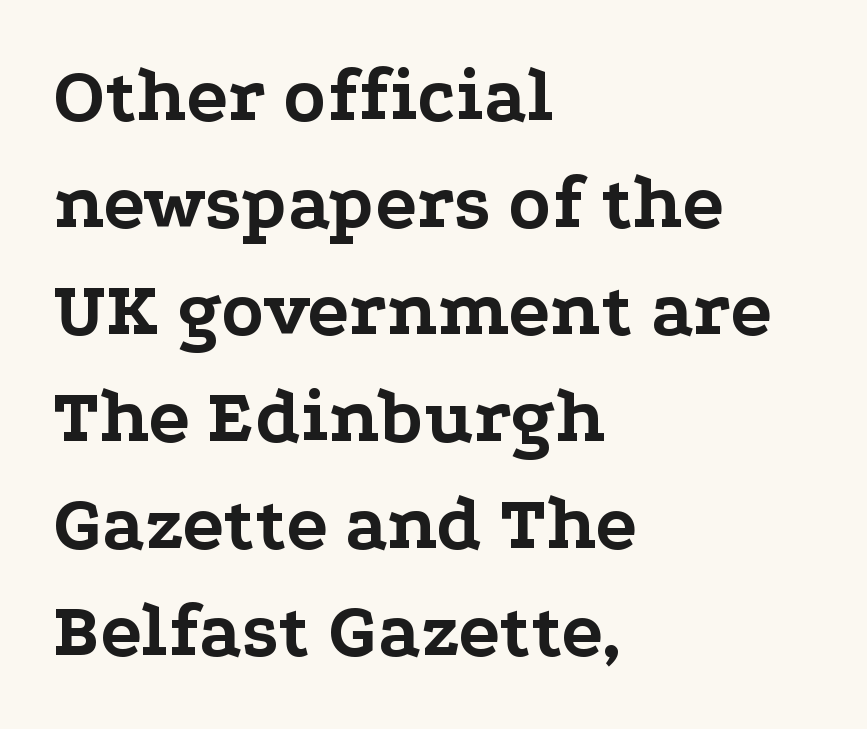
{"serif": "yes", "italic": "no", "bold": "yes", "weight": "bold", "width": "wide", "stroke_contrast": "low", "x_height": "medium", "monospaced": "no", "underline": "no", "align": "left", "line_spacing": "normal", "line_spacing_ratio": 1.39, "letter_spacing": "normal", "letter_spacing_em": 0.0, "glyph_px": 77}
